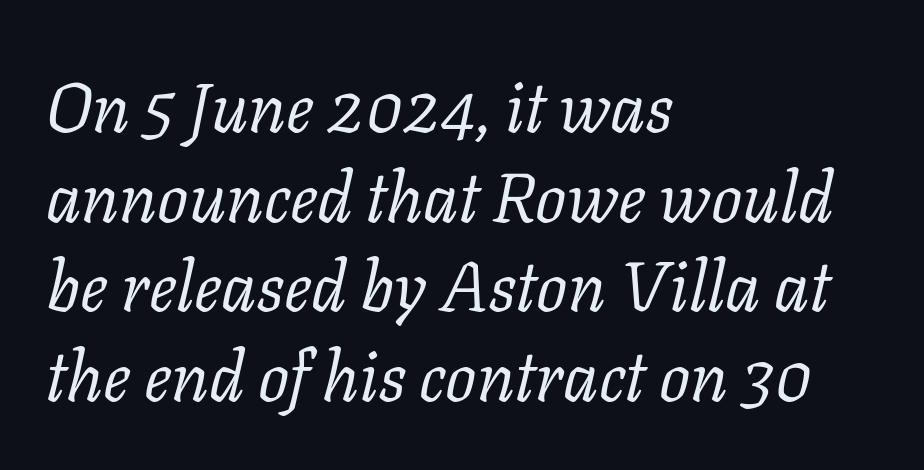
Vertically, the passage feels balanced, rows spaced as you'd expect. No word sits above an underline. Students, note that the glyphs here touch the page at normal intervals. A serif font was chosen for this passage. Short and long lines alike share a common starting point at left. This sample has the flowing, uneven cadence of proportional lettering.
